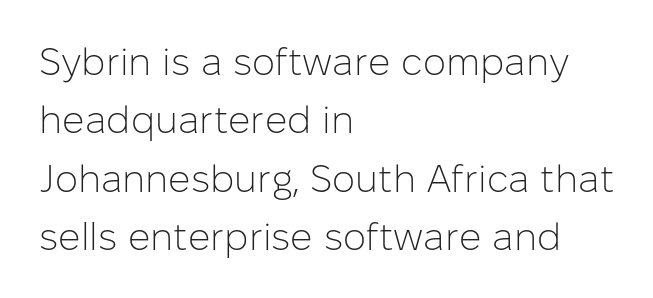
The image shows 39 px light sans-serif type, upright; set left-aligned, normal line spacing (1.5x), normal letter spacing, not underlined; low stroke contrast and a medium x-height.
